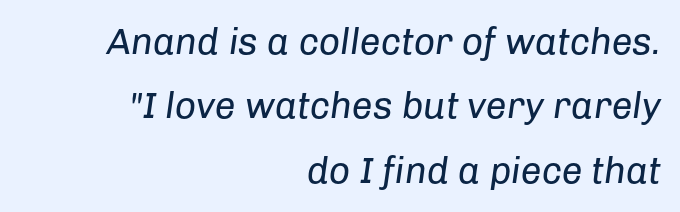
The image shows 37 px regular-weight type, italic (leaning right); set right-aligned, line spacing 1.74x, normal letter spacing, not underlined; low stroke contrast and a medium x-height.
